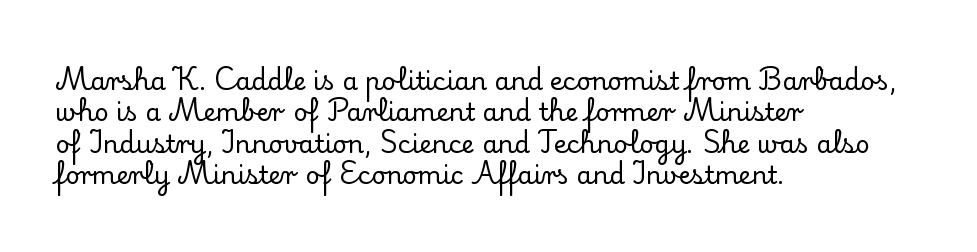
Q: Is the text italic (slanted)? A: No, it is upright.
Q: Is the text underlined? A: No.
Q: How is the paragraph aligned? A: Left-aligned.
Q: Is the spacing between letters normal or unusually wide? A: Normal.
Q: Is the spacing between lines tight, normal or loose? A: Normal.
